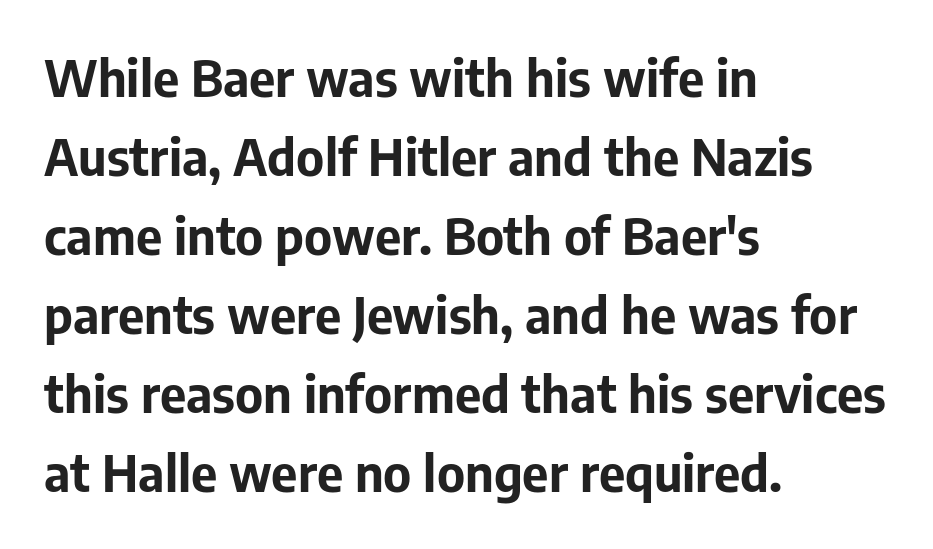
{"serif": "no", "italic": "no", "bold": "yes", "weight": "bold", "width": "normal", "stroke_contrast": "low", "x_height": "medium", "monospaced": "no", "underline": "no", "align": "left", "line_spacing": "normal", "line_spacing_ratio": 1.55, "letter_spacing": "normal", "letter_spacing_em": 0.0, "glyph_px": 51}
